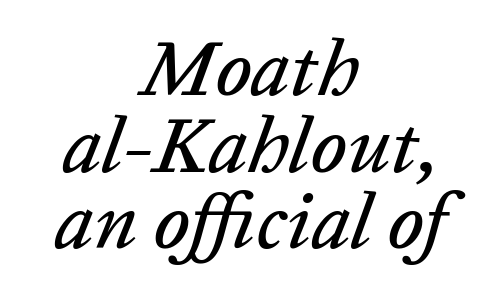
Notice how descenders almost collide with the ascenders below — that's tight leading. Just letters on the line, the space beneath them empty. The horizontal fit of the characters is conventional and even. The glyphs look as if they've been sheared to an angle.
